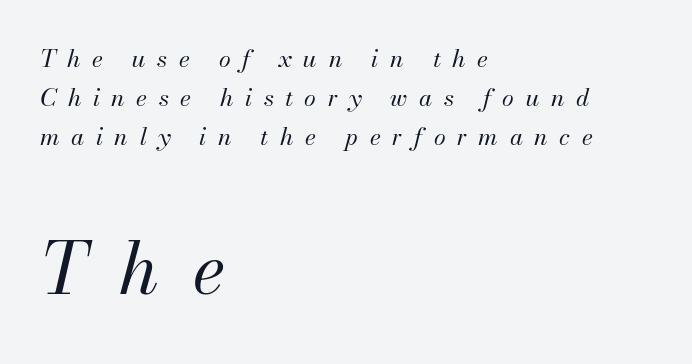
The image shows 71 px regular-weight type, italic (leaning right); set left-aligned, normal line spacing (1.63x), unusually wide letter spacing (+0.48 em), not underlined; the second (bottom) block is 2.96x larger; medium stroke contrast and a small x-height.
